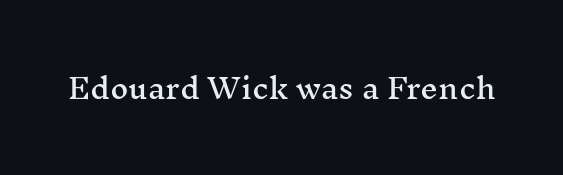
{"serif": "yes", "italic": "no", "width": "wide", "stroke_contrast": "medium", "x_height": "medium", "monospaced": "no", "underline": "no", "letter_spacing": "normal", "letter_spacing_em": 0.0, "glyph_px": 28}
